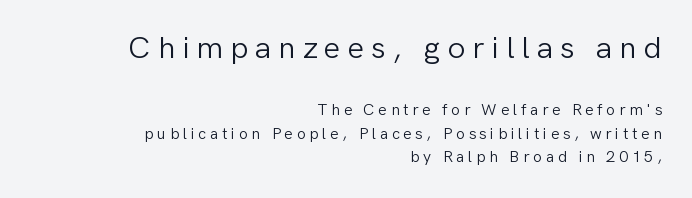
{"serif": "no", "italic": "no", "bold": "no", "weight": "light", "width": "normal", "stroke_contrast": "low", "x_height": "medium", "monospaced": "no", "underline": "no", "align": "right", "line_spacing": "normal", "line_spacing_ratio": 1.47, "letter_spacing": "wide", "letter_spacing_em": 0.23, "larger_block": "first", "size_ratio": 1.94, "glyph_px": 31}
